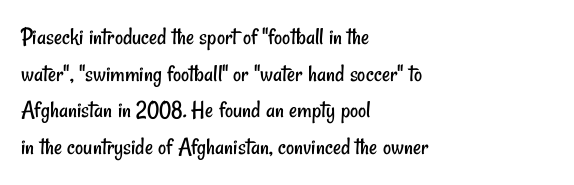
{"bold": "no", "underline": "no", "align": "left", "line_spacing": "normal", "line_spacing_ratio": 1.47, "letter_spacing": "normal", "letter_spacing_em": 0.0, "glyph_px": 25}
